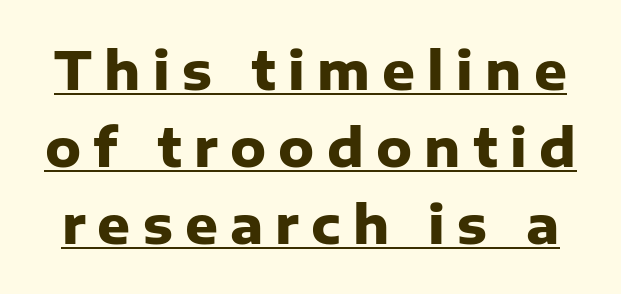
{"serif": "no", "italic": "no", "bold": "yes", "weight": "heavy", "width": "normal", "stroke_contrast": "low", "x_height": "medium", "monospaced": "no", "underline": "yes", "line_spacing": "normal", "line_spacing_ratio": 1.51, "letter_spacing": "wide", "letter_spacing_em": 0.24, "glyph_px": 51}
